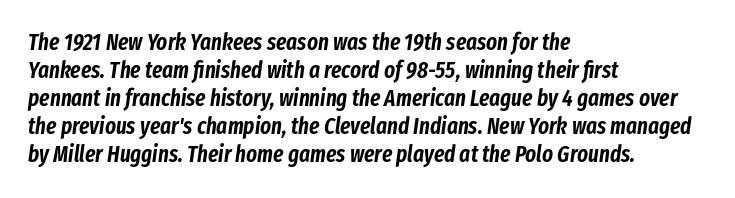
Horizontal alignment here is leftward, the default for most running prose. These lines keep a tight, regular rhythm from letter to letter. Clear beneath every line of the passage. If you drew a line through each stem, it would be angled.
